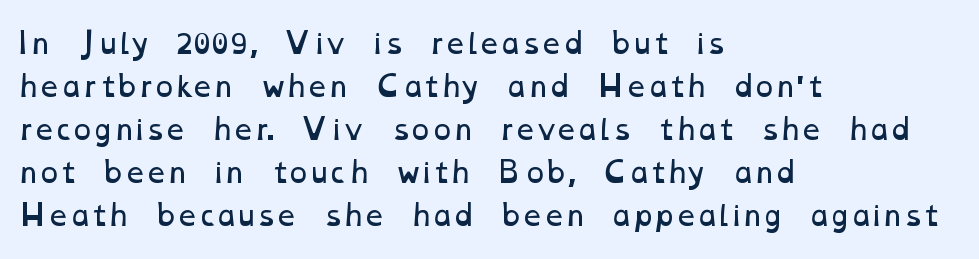
{"bold": "no", "weight": "regular", "width": "wide", "stroke_contrast": "low", "x_height": "medium", "monospaced": "no", "underline": "no", "align": "left", "line_spacing": "normal", "line_spacing_ratio": 1.54, "letter_spacing": "normal", "letter_spacing_em": 0.0, "glyph_px": 28}
